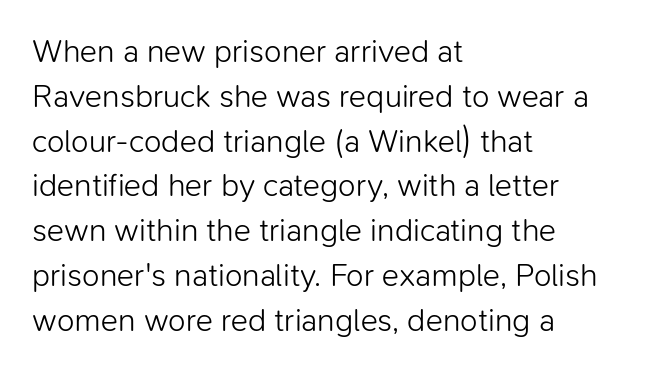
The image shows 32 px light sans-serif type, upright; set left-aligned, normal line spacing (1.4x), normal letter spacing, not underlined; low stroke contrast and a medium x-height.
